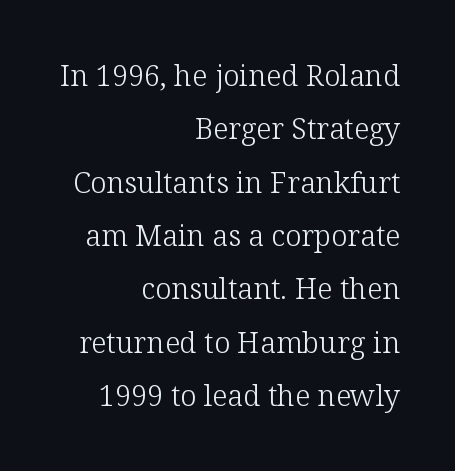
{"serif": "yes", "italic": "no", "bold": "no", "weight": "light", "width": "normal", "stroke_contrast": "low", "x_height": "medium", "monospaced": "no", "underline": "no", "align": "right", "line_spacing_ratio": 1.84, "letter_spacing": "normal", "letter_spacing_em": 0.0, "glyph_px": 29}
